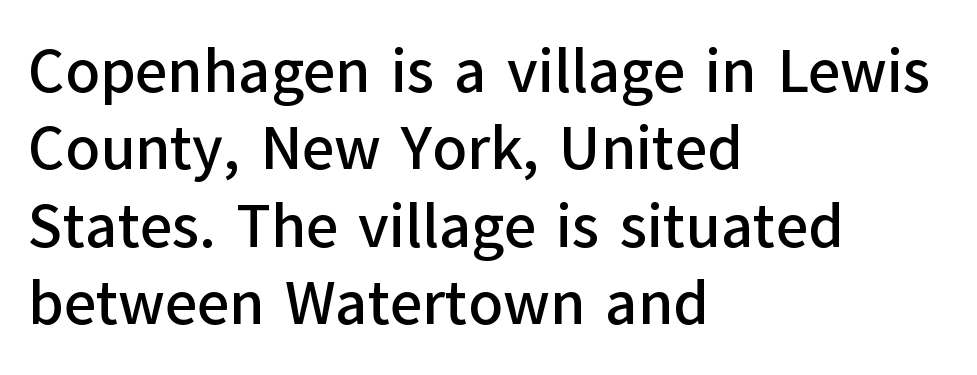
{"serif": "no", "italic": "no", "width": "normal", "stroke_contrast": "low", "x_height": "medium", "monospaced": "no", "underline": "no", "align": "left", "line_spacing": "normal", "line_spacing_ratio": 1.25, "letter_spacing": "normal", "letter_spacing_em": 0.0, "glyph_px": 62}
